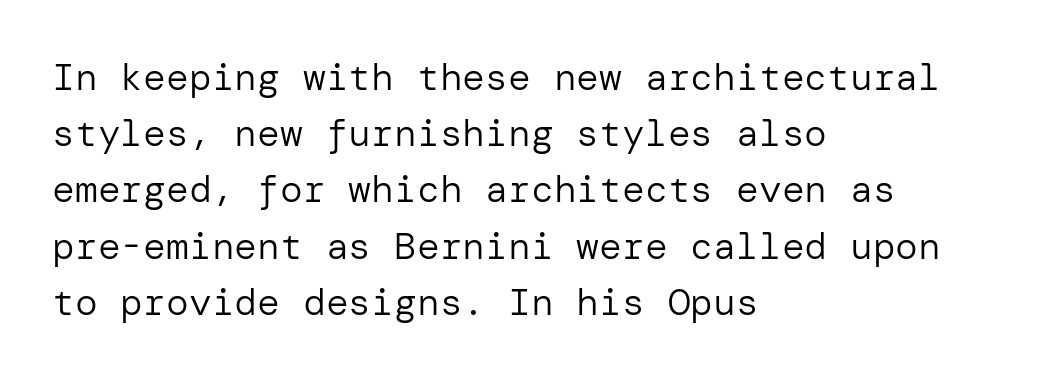
{"serif": "no", "italic": "no", "bold": "no", "weight": "regular", "width": "normal", "stroke_contrast": "low", "x_height": "medium", "underline": "no", "align": "left", "line_spacing": "normal", "line_spacing_ratio": 1.48, "letter_spacing": "normal", "letter_spacing_em": 0.0, "glyph_px": 38}
